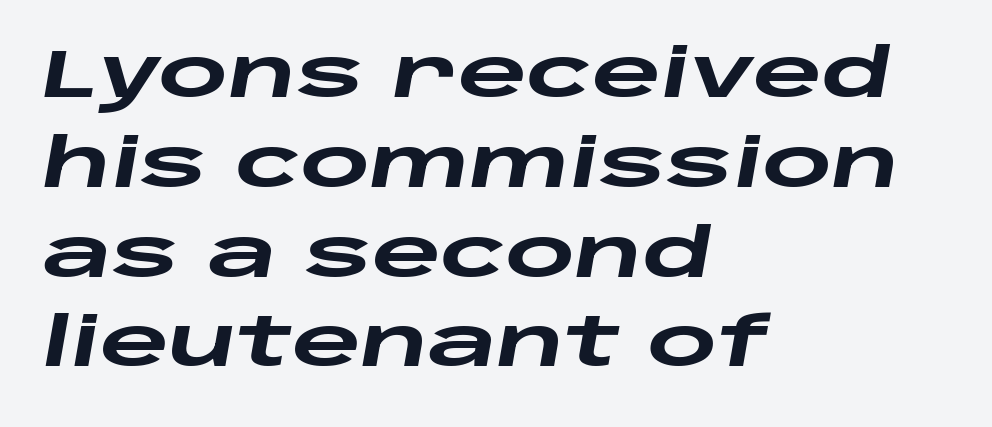
Does the weight exceed regular? Yes, all the way to bold. Quick note: italic. This block has exactly the height ordinary leading produces. The words here are not underlined. Do the characters align in a grid? No, the font is proportional. The rendering anchors every line to the left-hand side.
